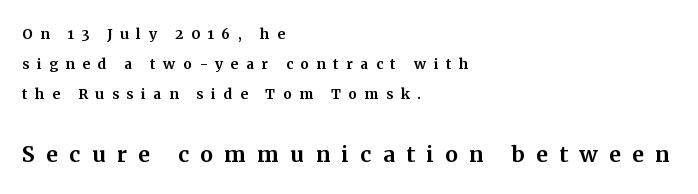
Q: Is the text italic (slanted)? A: No, it is upright.
Q: Is the typeface a serif or a sans-serif typeface? A: Serif.
Q: Is the text underlined? A: No.
Q: How is the paragraph aligned? A: Left-aligned.
Q: Is the spacing between letters normal or unusually wide? A: Unusually wide.
Q: Is the spacing between lines tight, normal or loose? A: Normal.
Q: Which block of text is set in a larger size, the first (top) or the second (bottom)? A: The second (bottom) one.
Q: Width (condensed, normal, or wide)? A: Normal.
Q: Stroke contrast? A: Medium.
Q: x-height? A: Medium.
Q: Monospaced? A: No.
